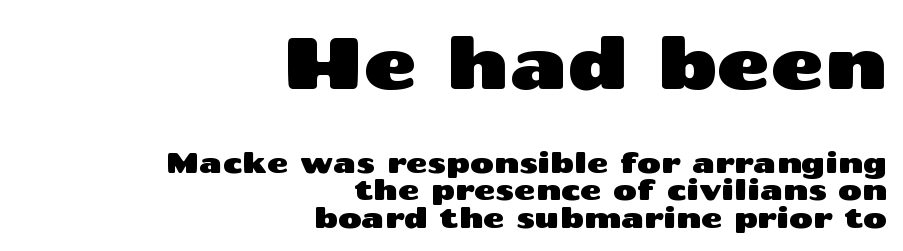
The image shows 73 px wide sans-serif type, upright; set right-aligned, tight line spacing (0.95x), normal letter spacing, not underlined; the first (top) block is 2.52x larger; medium stroke contrast and a medium x-height.
